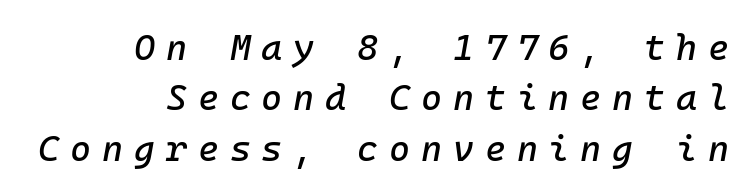
The image shows 36 px text type, italic (leaning right); set right-aligned, normal line spacing (1.4x), unusually wide letter spacing (+0.3 em), not underlined; low stroke contrast and a medium x-height.
